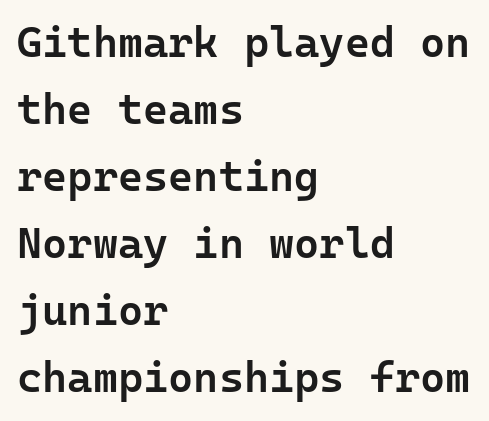
The image shows 43 px semibold sans-serif type, upright; set left-aligned, normal line spacing (1.56x), normal letter spacing, not underlined; low stroke contrast and a medium x-height.
